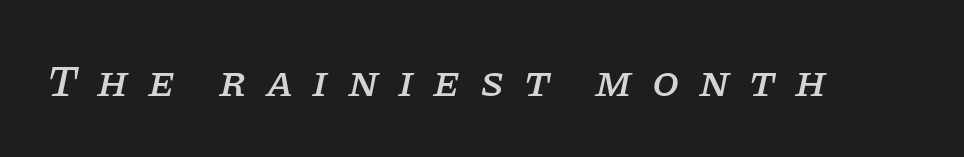
{"serif": "yes", "italic": "yes", "lean": "right", "slant_degrees": 11, "width": "normal", "stroke_contrast": "low", "x_height": "large", "monospaced": "no", "underline": "no", "letter_spacing": "wide", "letter_spacing_em": 0.44, "glyph_px": 44}
